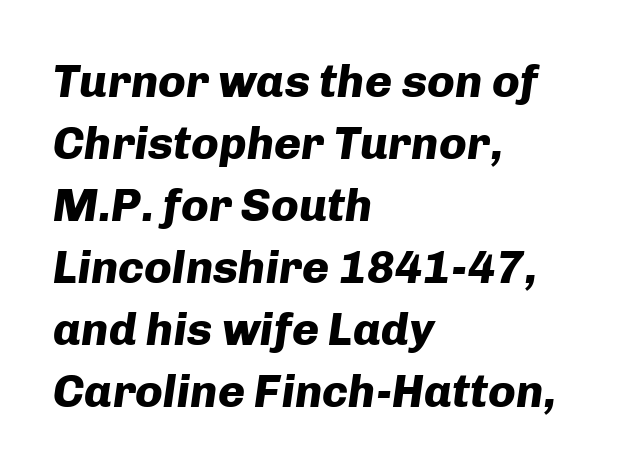
Alignment: flush left. The space between consecutive lines is moderate. Each letter keeps its own natural width here, so spacing adapts to shape. The text carries the slant typical of an italic or oblique font. Beneath every word, the page is bare. This is heavy type, rendered in bold.
